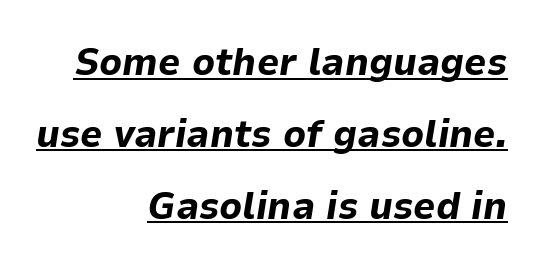
Q: Is the text bold? A: Yes.
Q: Is the text italic (slanted)? A: Yes, it leans right by about 9 degrees.
Q: Is the text underlined? A: Yes.
Q: How is the paragraph aligned? A: Right-aligned.
Q: Is the spacing between letters normal or unusually wide? A: Normal.
Q: Width (condensed, normal, or wide)? A: Normal.
Q: Stroke contrast? A: Low.
Q: x-height? A: Medium.
Q: Monospaced? A: No.
